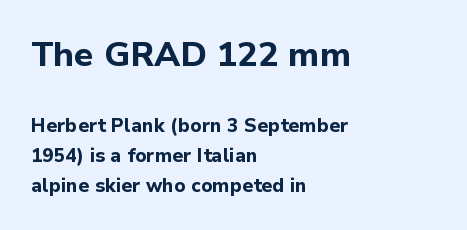
These lines are rendered in a variable-pitch font. The specimen reads as upright at a glance. The specimen omits any rule beneath the text block's lines. All the whitespace from short lines collects on the right.
